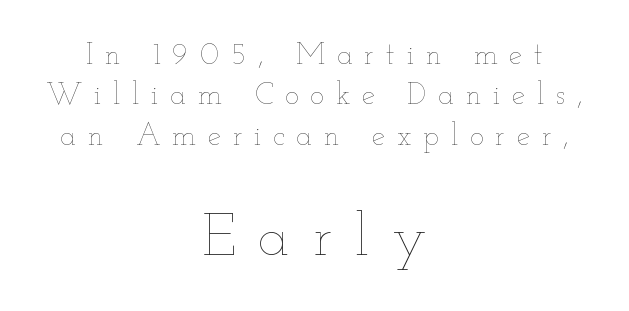
Q: Is the text bold? A: No.
Q: Is the text italic (slanted)? A: No, it is upright.
Q: Is the text underlined? A: No.
Q: How is the paragraph aligned? A: Centered.
Q: Is the spacing between letters normal or unusually wide? A: Unusually wide.
Q: Is the spacing between lines tight, normal or loose? A: Normal.
Q: Which block of text is set in a larger size, the first (top) or the second (bottom)? A: The second (bottom) one.
Q: Width (condensed, normal, or wide)? A: Wide.
Q: Stroke contrast? A: Low.
Q: x-height? A: Small.
Q: Monospaced? A: No.
